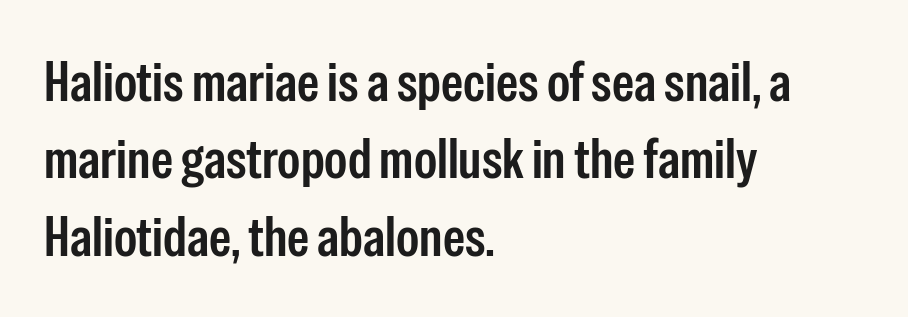
{"serif": "no", "italic": "no", "bold": "semi", "weight": "semibold", "width": "condensed", "stroke_contrast": "low", "x_height": "medium", "monospaced": "no", "underline": "no", "align": "left", "line_spacing": "normal", "line_spacing_ratio": 1.38, "letter_spacing": "normal", "letter_spacing_em": 0.0, "glyph_px": 56}
